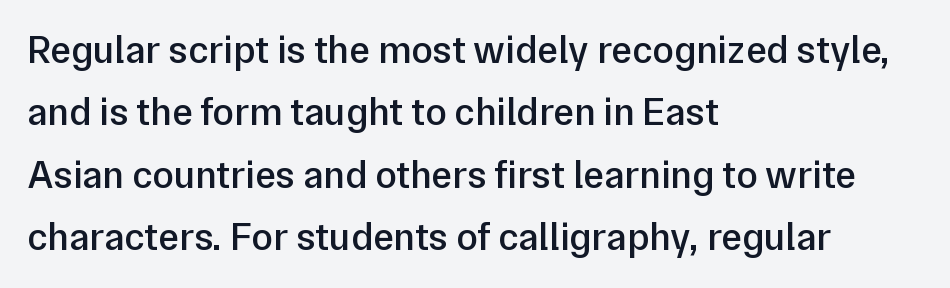
Look at the stroke-to-counter ratio: somewhat heavy, a semibold. Each new line begins a customary step beneath the previous one. This sample has the flowing, uneven cadence of proportional lettering. The strip under each line holds only bare page. Horizontally, the lines are justified to the leading edge only.
